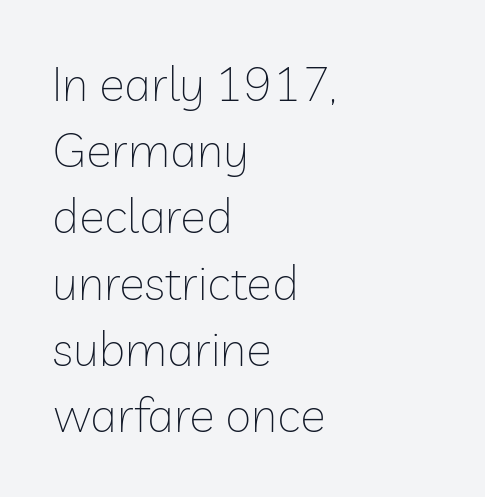
The image shows 48 px thin sans-serif type, upright; set left-aligned, normal line spacing (1.38x), normal letter spacing, not underlined; low stroke contrast and a medium x-height.
